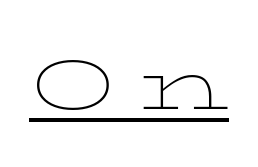
{"serif": "yes", "italic": "no", "bold": "no", "weight": "thin", "width": "wide", "stroke_contrast": "low", "x_height": "medium", "monospaced": "no", "underline": "yes", "letter_spacing": "wide", "letter_spacing_em": 0.33, "glyph_px": 71}
